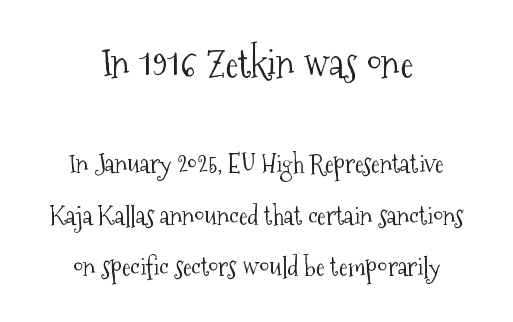
The image shows 39 px light, condensed serif type, upright; set centered, loose line spacing (1.99x), normal letter spacing, not underlined; the first (top) block is 1.5x larger; medium stroke contrast and a medium x-height.
